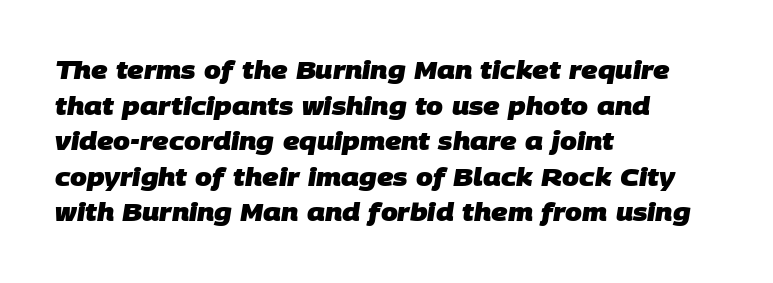
Weight: bold. Reading down the column, the eye jumps a familiar distance to each next line. The typesetter chose a ragged-right arrangement here. Clear beneath every line of the passage. Default kerning and tracking; the words read as compact shapes.
